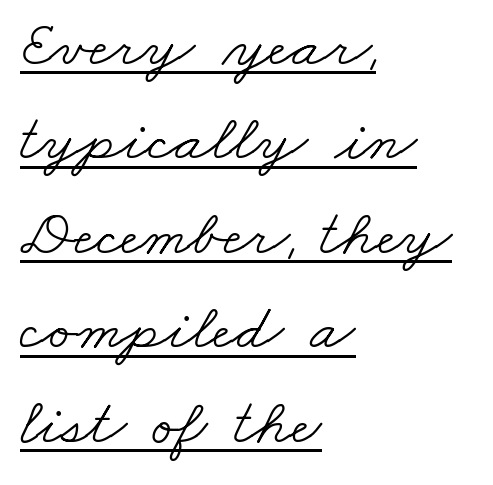
The image shows 66 px light, wide serif type; set left-aligned, normal line spacing (1.43x), normal letter spacing, underlined; low stroke contrast and a small x-height.
